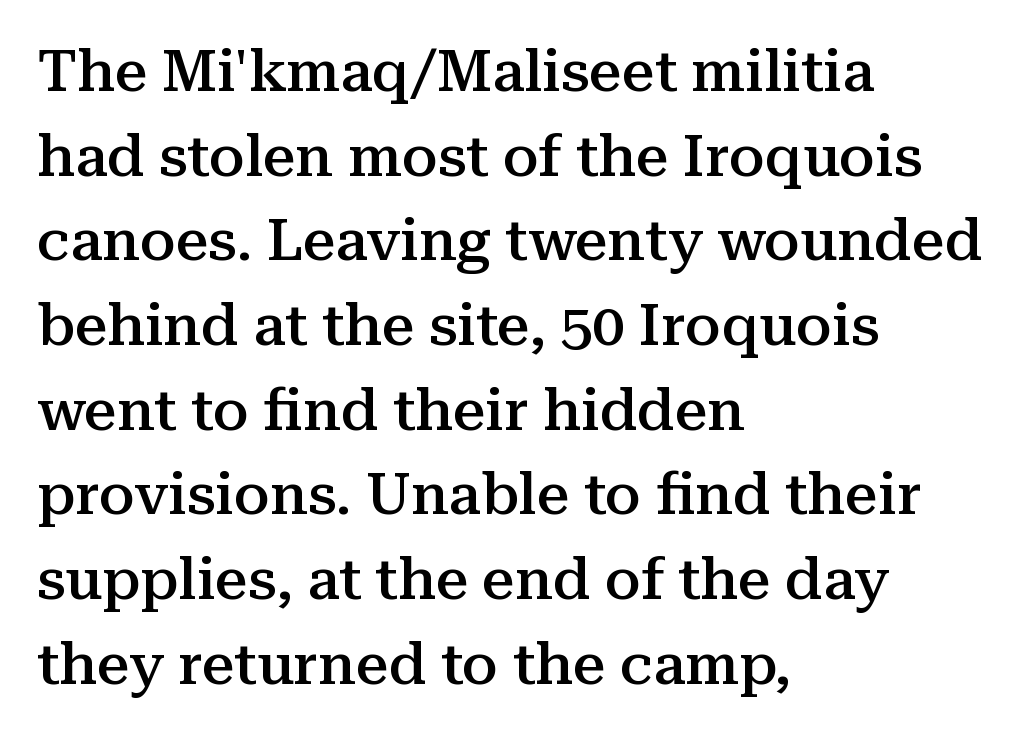
Letterform terminals end in serifs throughout the passage. The letters advance in unequal steps, a hallmark of proportional type. A semibold gives these letters moderate extra thickness, short of bold. If you drew a line through each stem, it would be perfectly vertical.
